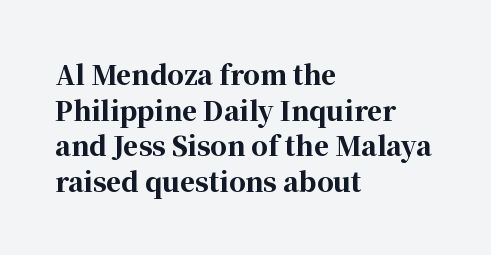
Q: Is the text bold? A: Yes.
Q: Is the text italic (slanted)? A: No, it is upright.
Q: Is the text underlined? A: No.
Q: How is the paragraph aligned? A: Left-aligned.
Q: Is the spacing between letters normal or unusually wide? A: Normal.
Q: Is the spacing between lines tight, normal or loose? A: Normal.
